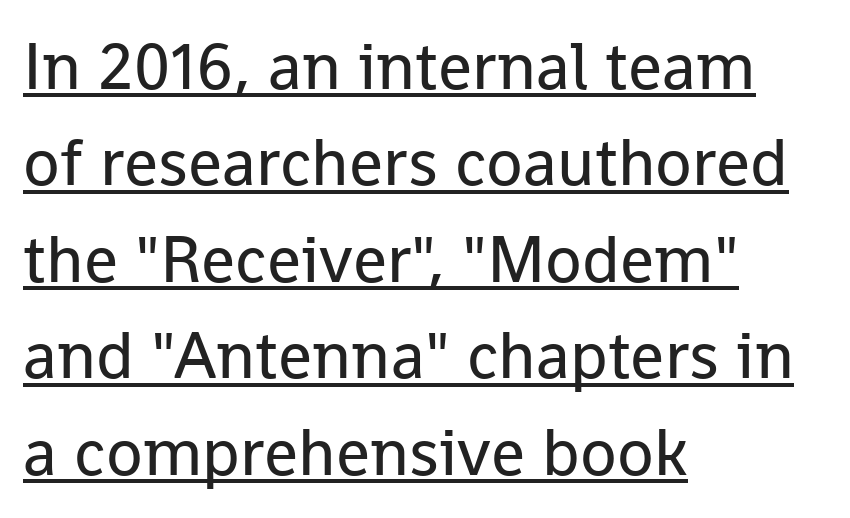
{"serif": "no", "italic": "no", "bold": "no", "weight": "regular", "width": "normal", "stroke_contrast": "low", "x_height": "medium", "monospaced": "no", "underline": "yes", "align": "left", "line_spacing": "normal", "line_spacing_ratio": 1.44, "letter_spacing": "normal", "letter_spacing_em": 0.0, "glyph_px": 67}
